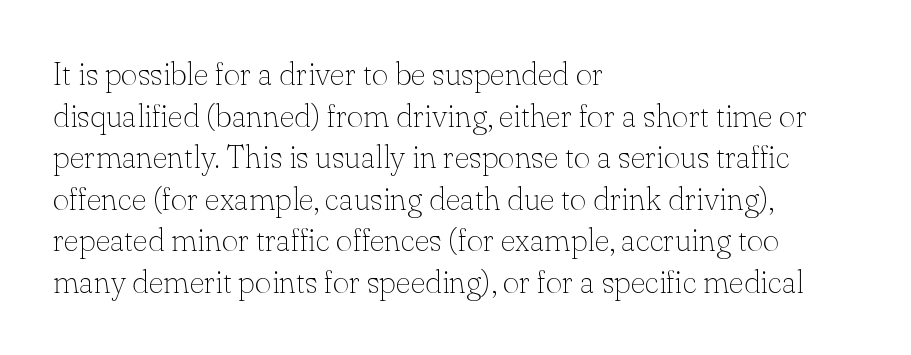
The cut favours lightness, reaching ordinary text weight at its darkest. If you drew a ruler down the left edge, every line would touch it. Are there feet on the stems? There are — it's a serif. This sample has the flowing, uneven cadence of proportional lettering.
